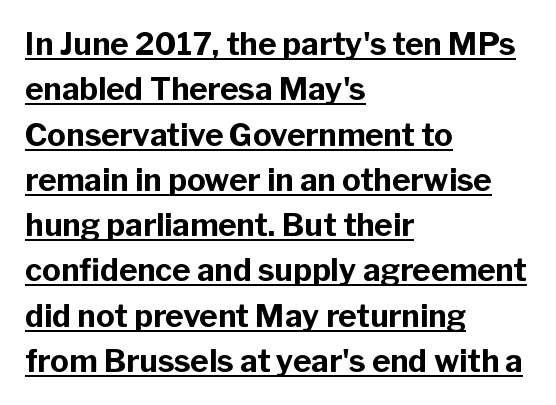
The image shows 31 px bold sans-serif type, upright; set left-aligned, normal line spacing (1.46x), normal letter spacing, underlined; low stroke contrast and a medium x-height.
